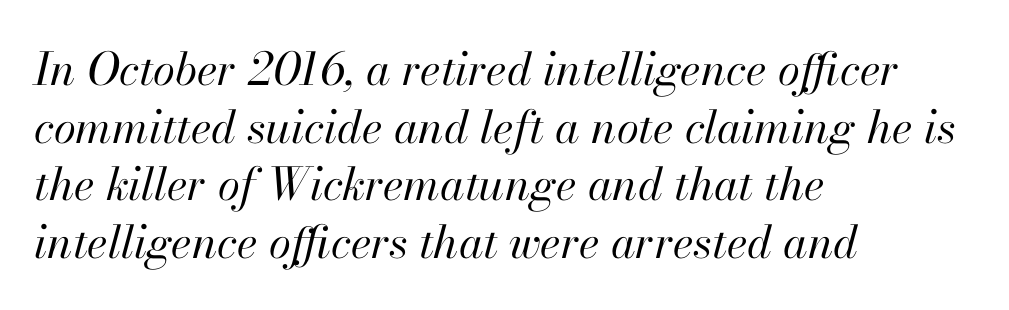
Compared with ordinary roman type, these characters are visibly tilted. Spacing between characters is what you'd get straight out of the box. A quiet, ordinary-to-light weight characterises the typeface. Letters rest on an invisible, unmarked baseline. The text block is weighted toward the left margin, trailing off unevenly rightward.
